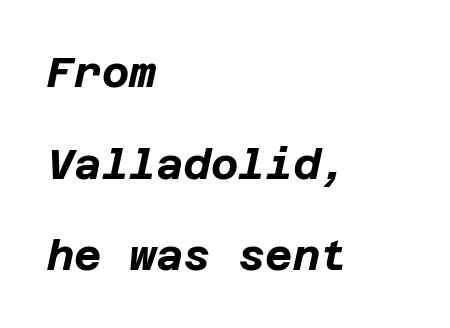
Q: Is the text bold? A: Yes.
Q: Is the text italic (slanted)? A: Yes, it leans right by about 12 degrees.
Q: Is the text underlined? A: No.
Q: How is the paragraph aligned? A: Left-aligned.
Q: Is the spacing between letters normal or unusually wide? A: Normal.
Q: Is the spacing between lines tight, normal or loose? A: Loose.
Q: Width (condensed, normal, or wide)? A: Normal.
Q: Stroke contrast? A: Low.
Q: x-height? A: Large.
